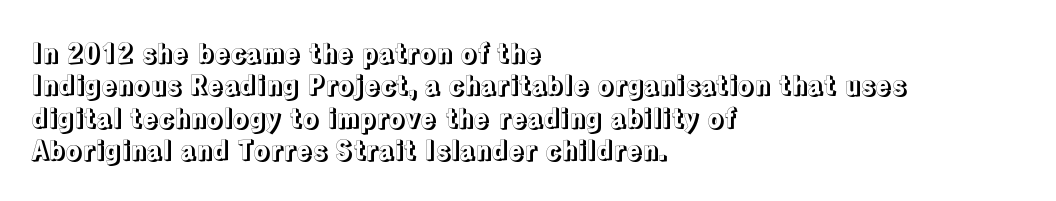
{"italic": "no", "underline": "no", "align": "left", "line_spacing": "normal", "line_spacing_ratio": 1.25, "letter_spacing": "normal", "letter_spacing_em": 0.0, "glyph_px": 26}
